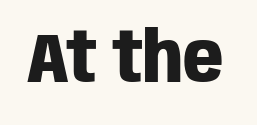
{"serif": "no", "italic": "no", "bold": "yes", "weight": "heavy", "width": "condensed", "stroke_contrast": "low", "x_height": "large", "monospaced": "no", "underline": "no", "letter_spacing": "normal", "letter_spacing_em": 0.0, "glyph_px": 70}
